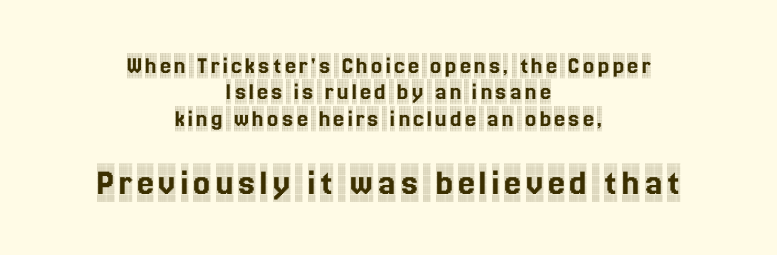
The image shows 38 px condensed serif type, upright; set centered, tight line spacing (1.06x), not underlined; the second (bottom) block is 1.52x larger; a large x-height.
